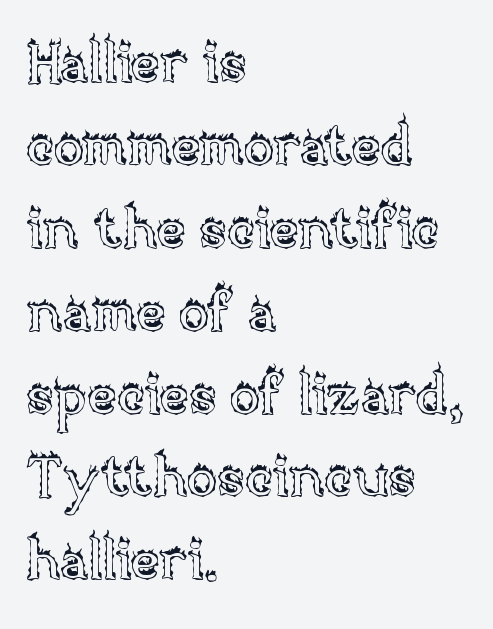
Posture: upright roman. How would I describe the line gaps? Plain and ordinary. The glyphs are unaccompanied by any horizontal stroke below them. Letter spacing: default. The text block is weighted toward the left margin, trailing off unevenly rightward. Looks like regular typesetting: each glyph gets only the width it needs.
